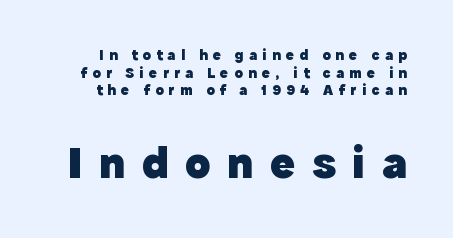
The image shows 46 px heavy sans-serif type, upright; set line spacing 1.17x, unusually wide letter spacing (+0.36 em), not underlined; the second (bottom) block is 3.07x larger; a medium x-height.
